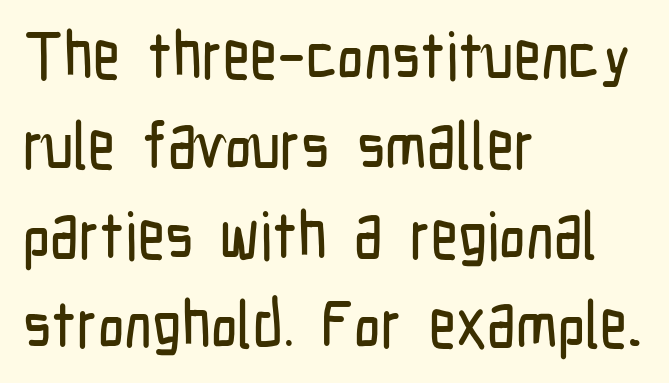
{"serif": "no", "italic": "no", "width": "condensed", "stroke_contrast": "low", "x_height": "medium", "monospaced": "no", "underline": "no", "align": "left", "line_spacing": "normal", "line_spacing_ratio": 1.36, "letter_spacing": "normal", "letter_spacing_em": 0.0, "glyph_px": 66}
